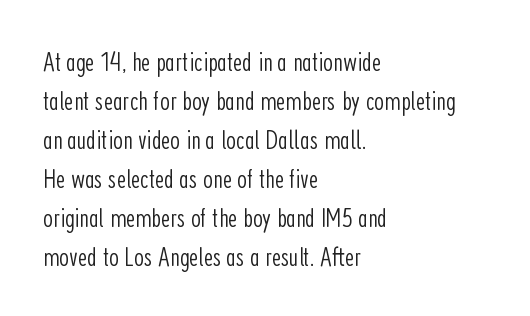
Students, note that the glyphs here touch the page at normal intervals. Proportional: the letters do not fall into vertical columns. These lines stack with their left ends in a neat column. Does the leading feel generous? No, just average. Every character sits straight up, as roman type does.
